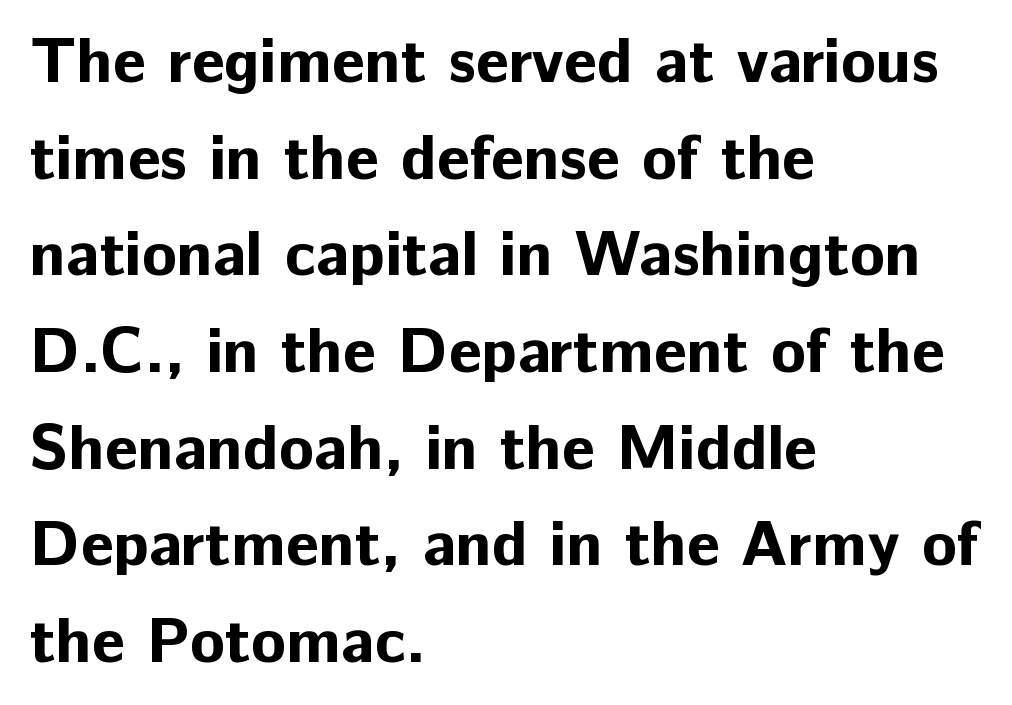
Q: Is the text bold? A: Yes.
Q: Is the text italic (slanted)? A: No, it is upright.
Q: Is the typeface a serif or a sans-serif typeface? A: Sans-serif.
Q: Is the text underlined? A: No.
Q: How is the paragraph aligned? A: Left-aligned.
Q: Is the spacing between letters normal or unusually wide? A: Normal.
Q: Is the spacing between lines tight, normal or loose? A: Normal.
Q: Width (condensed, normal, or wide)? A: Normal.
Q: Stroke contrast? A: Low.
Q: x-height? A: Medium.
Q: Monospaced? A: No.
